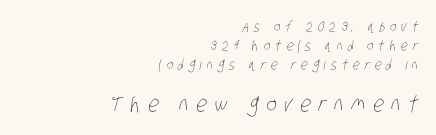
Q: Is the text bold? A: No.
Q: Is the text underlined? A: No.
Q: How is the paragraph aligned? A: Right-aligned.
Q: Is the spacing between letters normal or unusually wide? A: Unusually wide.
Q: Is the spacing between lines tight, normal or loose? A: Normal.
Q: Which block of text is set in a larger size, the first (top) or the second (bottom)? A: The second (bottom) one.
